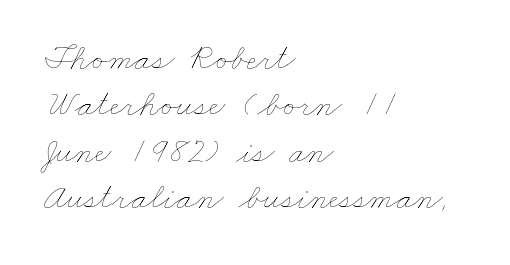
Q: Is the text bold? A: No.
Q: Is the text underlined? A: No.
Q: How is the paragraph aligned? A: Left-aligned.
Q: Is the spacing between letters normal or unusually wide? A: Normal.
Q: Is the spacing between lines tight, normal or loose? A: Normal.
Q: Width (condensed, normal, or wide)? A: Wide.
Q: Stroke contrast? A: Low.
Q: x-height? A: Small.
Q: Monospaced? A: No.
